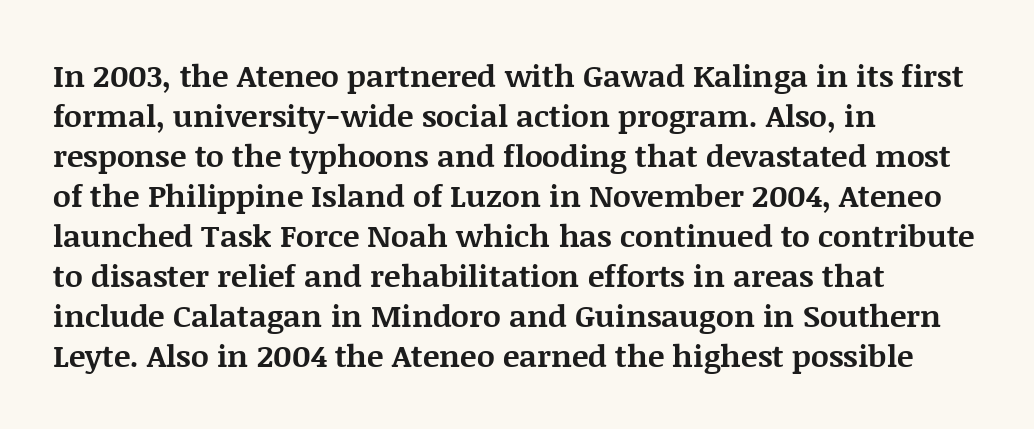
{"serif": "yes", "italic": "no", "bold": "yes", "weight": "bold", "width": "normal", "stroke_contrast": "medium", "x_height": "large", "monospaced": "no", "underline": "no", "align": "left", "line_spacing": "normal", "line_spacing_ratio": 1.29, "letter_spacing": "normal", "letter_spacing_em": 0.0, "glyph_px": 31}
